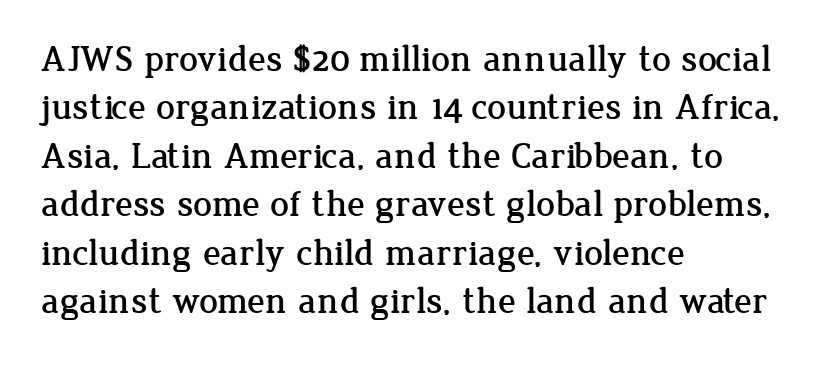
The image shows 37 px serif type, upright; set left-aligned, normal line spacing (1.31x), normal letter spacing, not underlined; low stroke contrast and a medium x-height.
